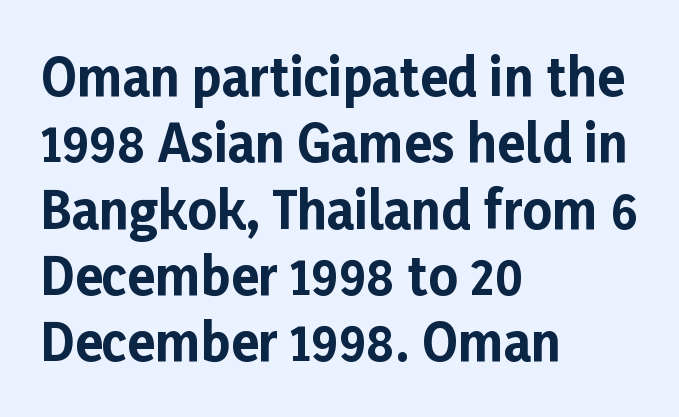
What stands out about the letter spacing? Nothing — it is the standard amount. Honestly, the row spacing looks completely unremarkable. Strong, thick strokes mark this as bold type. A typesetter would label this face a sans. Beneath every word, the page is bare.
